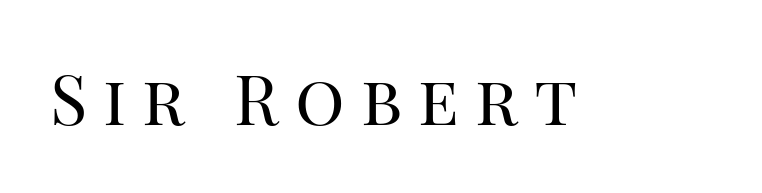
Q: Is the text bold? A: No.
Q: Is the text italic (slanted)? A: No, it is upright.
Q: Is the typeface a serif or a sans-serif typeface? A: Serif.
Q: Is the text underlined? A: No.
Q: Is the spacing between letters normal or unusually wide? A: Unusually wide.
Q: Width (condensed, normal, or wide)? A: Normal.
Q: Stroke contrast? A: High.
Q: x-height? A: Large.
Q: Monospaced? A: No.
